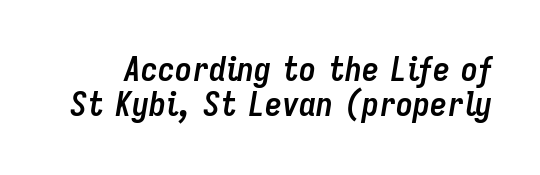
Q: Is the text bold? A: Yes.
Q: Is the text italic (slanted)? A: Yes, it leans right by about 9 degrees.
Q: Is the text underlined? A: No.
Q: Is the spacing between letters normal or unusually wide? A: Normal.
Q: Is the spacing between lines tight, normal or loose? A: Tight.
Q: Width (condensed, normal, or wide)? A: Condensed.
Q: Stroke contrast? A: Low.
Q: x-height? A: Medium.
Q: Monospaced? A: No.
